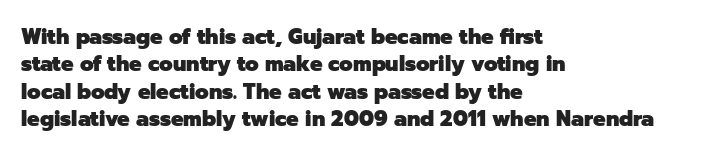
The image shows 21 px bold type, upright; set left-aligned, normal line spacing (1.3x), normal letter spacing, not underlined.
